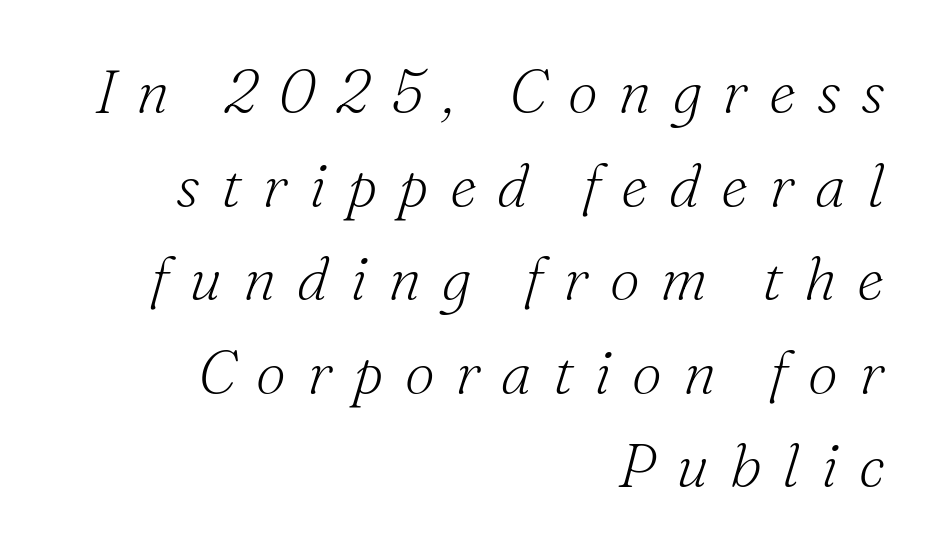
{"serif": "yes", "italic": "yes", "lean": "right", "slant_degrees": 16, "bold": "no", "weight": "light", "width": "normal", "stroke_contrast": "medium", "x_height": "small", "monospaced": "no", "underline": "no", "align": "right", "line_spacing": "normal", "line_spacing_ratio": 1.56, "letter_spacing": "wide", "letter_spacing_em": 0.35, "glyph_px": 60}
